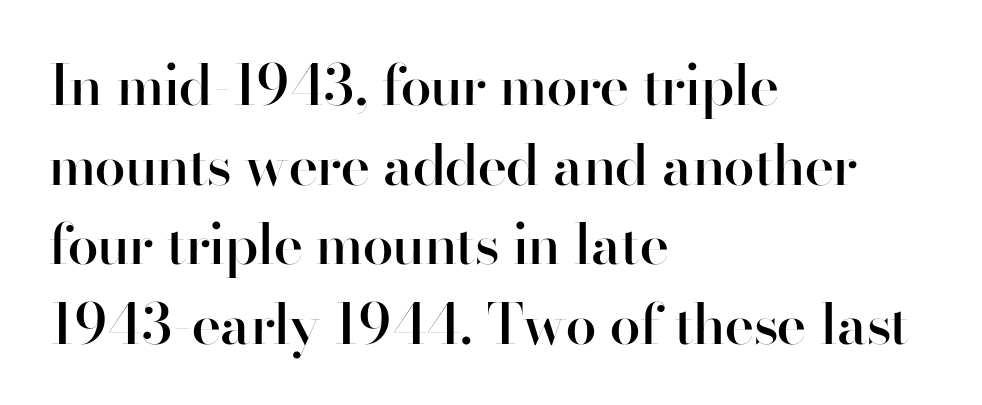
Q: Is the text bold? A: Semi-bold.
Q: Is the text italic (slanted)? A: No, it is upright.
Q: Is the typeface a serif or a sans-serif typeface? A: Sans-serif.
Q: Is the text underlined? A: No.
Q: How is the paragraph aligned? A: Left-aligned.
Q: Is the spacing between letters normal or unusually wide? A: Normal.
Q: Is the spacing between lines tight, normal or loose? A: Normal.
Q: Width (condensed, normal, or wide)? A: Normal.
Q: Stroke contrast? A: High.
Q: x-height? A: Small.
Q: Monospaced? A: No.
